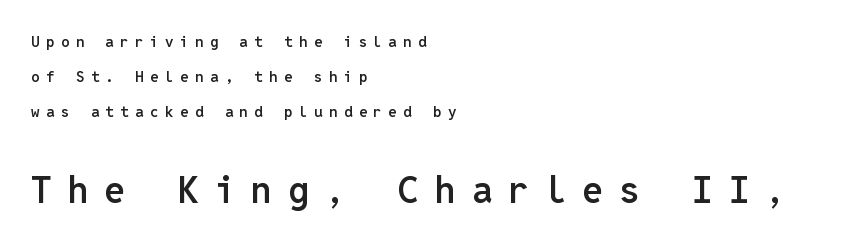
The image shows 37 px semibold sans-serif type, upright, monospaced; set left-aligned, loose line spacing (2.33x), unusually wide letter spacing (+0.43 em), not underlined; the second (bottom) block is 2.47x larger; low stroke contrast and a medium x-height.
